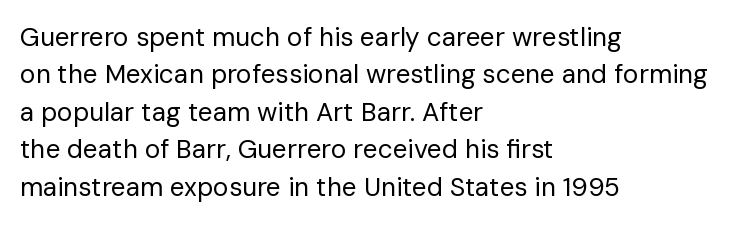
Is the letter spacing exaggerated? No — it looks like the ordinary default. This block has exactly the height ordinary leading produces. This is the regular roman posture of the typeface. Weight: not bold — regular or lighter.
